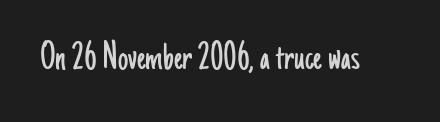
The letters advance in unequal steps, a hallmark of proportional type. Nobody touched the tracking dial on this one. This is roman type, the default non-slanted kind. Underline: absent. Regarding serifs, this sample does without them.
